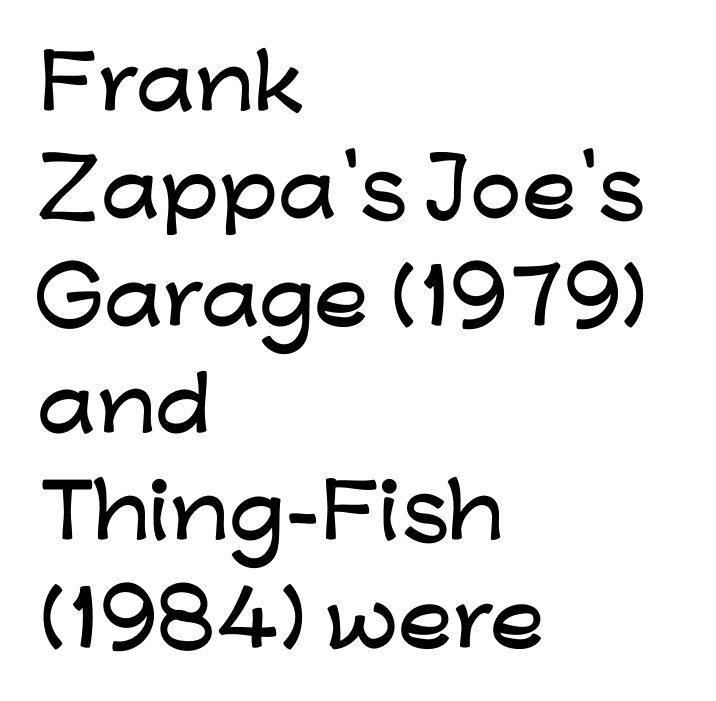
The image shows 73 px wide sans-serif type, upright; set left-aligned, normal line spacing (1.47x), normal letter spacing, not underlined; low stroke contrast and a medium x-height.
